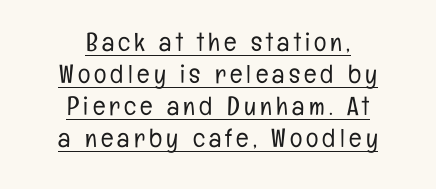
The image shows 26 px text type, upright; set centered, line spacing 1.23x, underlined.
